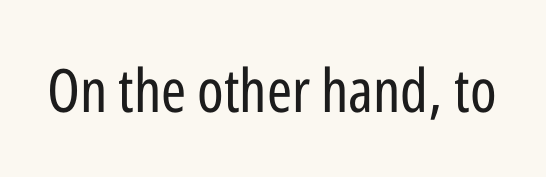
Q: Is the text bold? A: No.
Q: Is the text italic (slanted)? A: No, it is upright.
Q: Is the typeface a serif or a sans-serif typeface? A: Sans-serif.
Q: Is the text underlined? A: No.
Q: Is the spacing between letters normal or unusually wide? A: Normal.
Q: Width (condensed, normal, or wide)? A: Condensed.
Q: Stroke contrast? A: Low.
Q: x-height? A: Medium.
Q: Monospaced? A: No.
